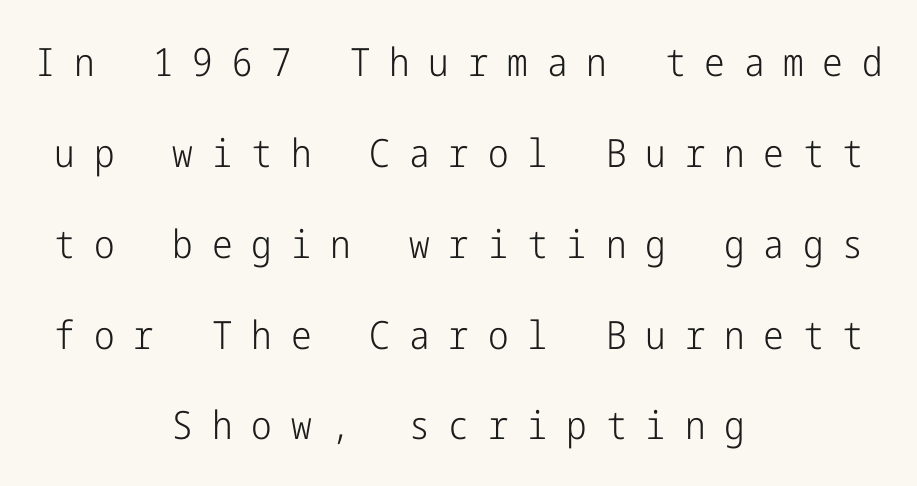
{"serif": "no", "italic": "no", "bold": "no", "weight": "light", "width": "condensed", "stroke_contrast": "low", "x_height": "medium", "underline": "no", "align": "center", "line_spacing": "loose", "line_spacing_ratio": 2.33, "letter_spacing": "wide", "letter_spacing_em": 0.48, "glyph_px": 39}
